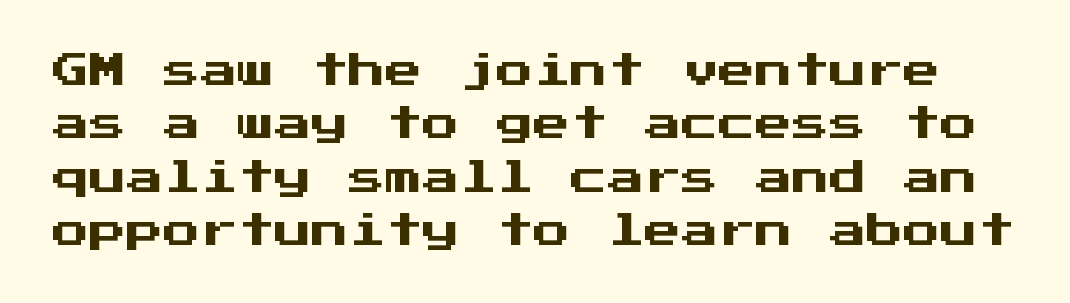
Italic? Not at all — the glyphs are vertical. Each row of text sits above clean, open space. Does the leading feel generous? No, just average. The tracking reads as untouched default to a designer's eye.
